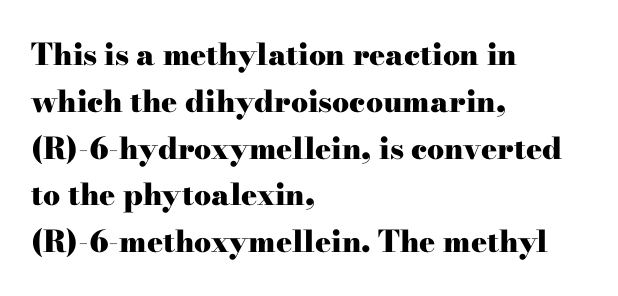
Q: Is the text bold? A: Yes.
Q: Is the text italic (slanted)? A: No, it is upright.
Q: Is the typeface a serif or a sans-serif typeface? A: Serif.
Q: Is the text underlined? A: No.
Q: How is the paragraph aligned? A: Left-aligned.
Q: Is the spacing between letters normal or unusually wide? A: Normal.
Q: Is the spacing between lines tight, normal or loose? A: Normal.
Q: Width (condensed, normal, or wide)? A: Wide.
Q: Stroke contrast? A: High.
Q: x-height? A: Small.
Q: Monospaced? A: No.
